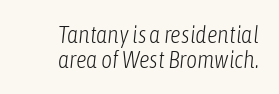
The image shows 24 px text type, italic (leaning right); set right-aligned, tight line spacing (1.03x), normal letter spacing, not underlined.
